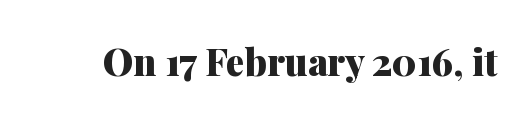
Q: Is the text bold? A: Yes.
Q: Is the text italic (slanted)? A: No, it is upright.
Q: Is the typeface a serif or a sans-serif typeface? A: Serif.
Q: Is the text underlined? A: No.
Q: Is the spacing between letters normal or unusually wide? A: Normal.
Q: Width (condensed, normal, or wide)? A: Normal.
Q: Stroke contrast? A: Medium.
Q: x-height? A: Medium.
Q: Monospaced? A: No.
